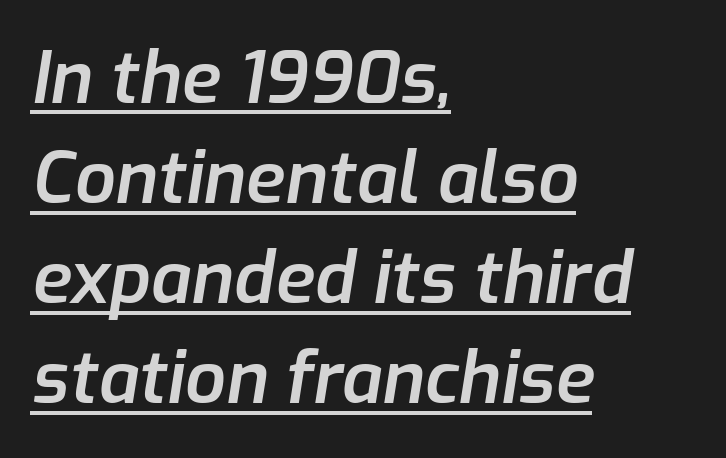
The image shows 72 px semibold type, italic (leaning right); set left-aligned, normal line spacing (1.39x), normal letter spacing, underlined; low stroke contrast and a medium x-height.
